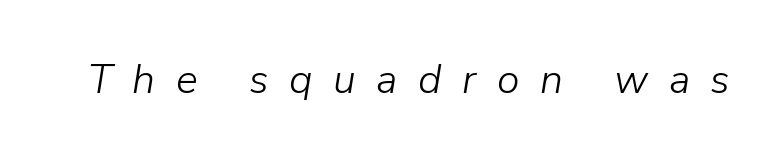
{"italic": "yes", "lean": "right", "slant_degrees": 9, "bold": "no", "weight": "light", "width": "normal", "stroke_contrast": "low", "x_height": "medium", "monospaced": "no", "underline": "no", "letter_spacing": "wide", "letter_spacing_em": 0.5, "glyph_px": 41}
